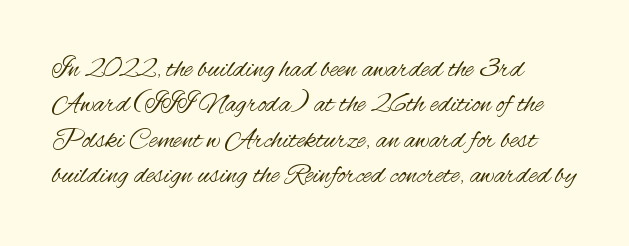
The image shows 28 px regular-weight, condensed sans-serif type; set left-aligned, normal line spacing (1.26x), normal letter spacing, not underlined; medium stroke contrast and a small x-height.
